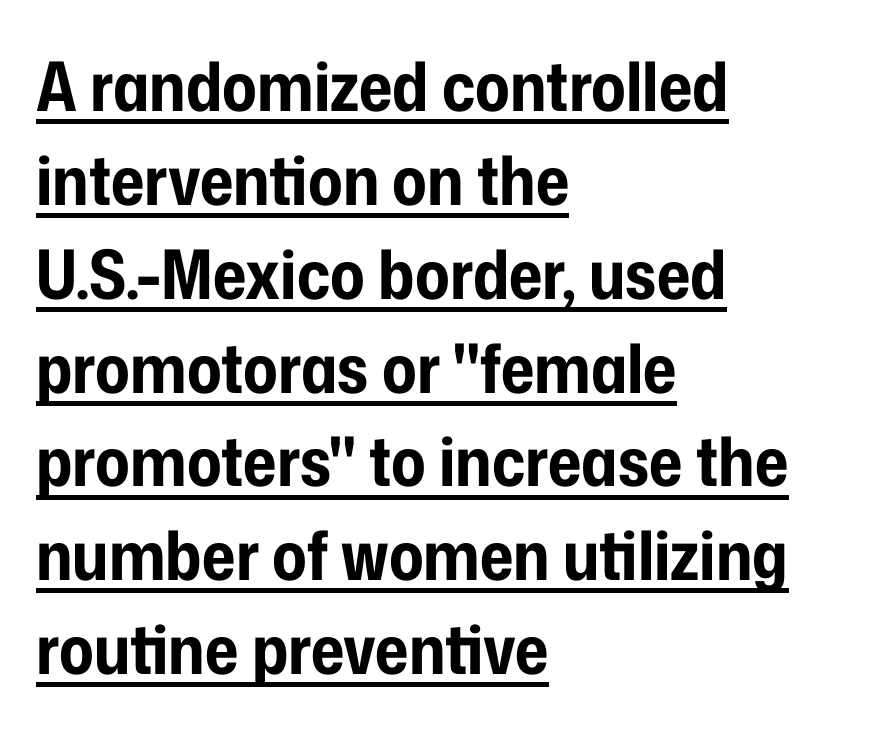
Q: Is the text bold? A: Yes.
Q: Is the text italic (slanted)? A: No, it is upright.
Q: Is the typeface a serif or a sans-serif typeface? A: Sans-serif.
Q: Is the text underlined? A: Yes.
Q: How is the paragraph aligned? A: Left-aligned.
Q: Is the spacing between letters normal or unusually wide? A: Normal.
Q: Is the spacing between lines tight, normal or loose? A: Normal.
Q: Width (condensed, normal, or wide)? A: Condensed.
Q: Stroke contrast? A: Low.
Q: x-height? A: Medium.
Q: Monospaced? A: No.
